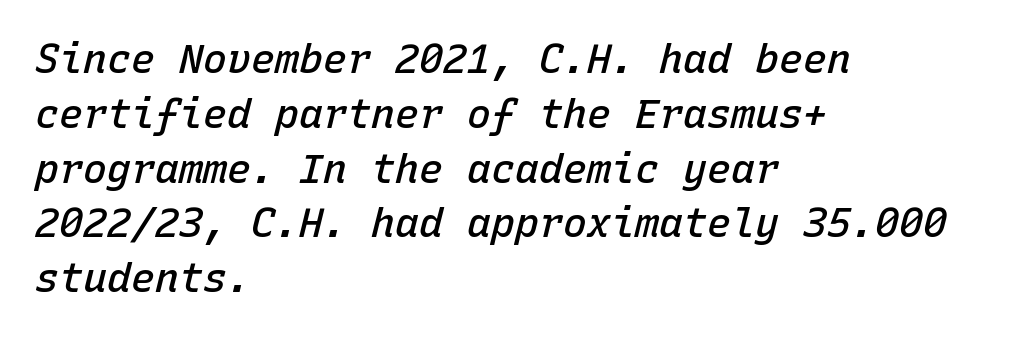
Set as a demibold, roughly 600 on the weight scale. In terms of leading, this rendering sits right in the middle. Honestly, the letter spacing is just normal — you wouldn't notice it. A student would call this left alignment; a typographer would say flush left, rag right.
